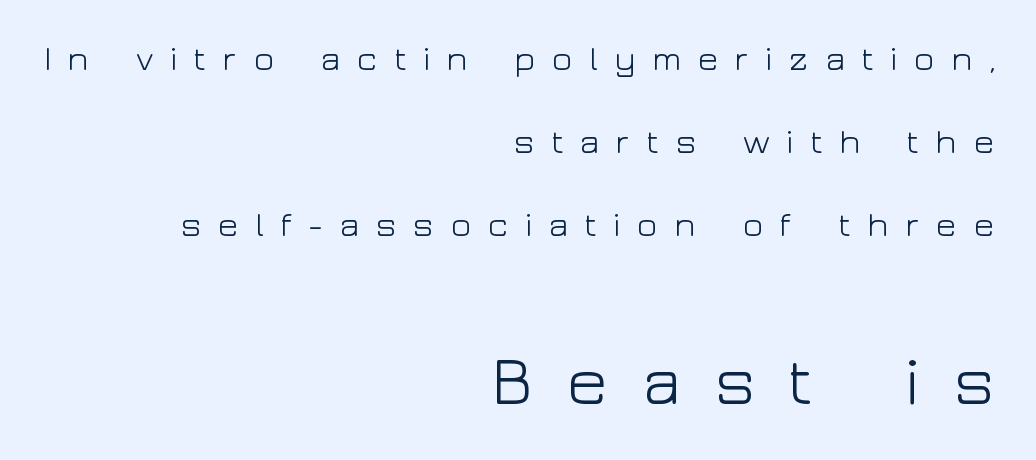
{"serif": "no", "italic": "no", "bold": "no", "weight": "light", "width": "wide", "stroke_contrast": "low", "x_height": "medium", "monospaced": "no", "underline": "no", "align": "right", "line_spacing": "loose", "line_spacing_ratio": 2.37, "letter_spacing": "wide", "letter_spacing_em": 0.45, "larger_block": "second", "size_ratio": 2.0, "glyph_px": 70}
